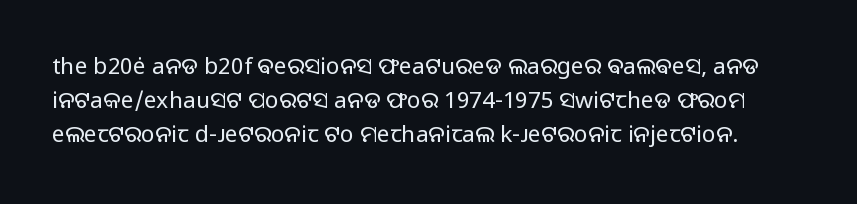
{"italic": "no", "bold": "no", "underline": "no", "line_spacing": "normal", "line_spacing_ratio": 1.47, "letter_spacing": "normal", "letter_spacing_em": 0.0, "glyph_px": 23}
